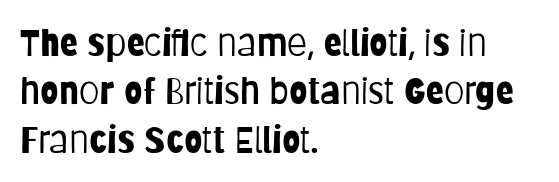
The image shows 37 px light, condensed sans-serif type, upright; set left-aligned, normal line spacing (1.31x), normal letter spacing, not underlined; low stroke contrast and a large x-height.
